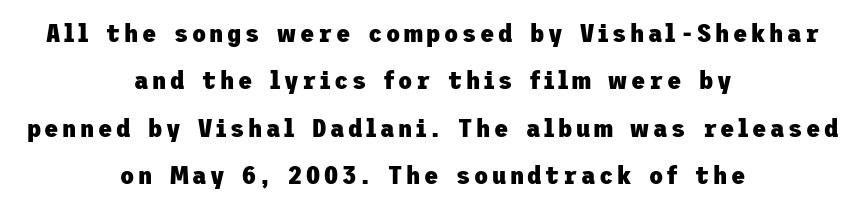
Ordinary non-slanted type is in use. Line starts and ends both wander, symmetrically. Only glyphs here, with clear space below each row. The passage shown is emphatically bold.
